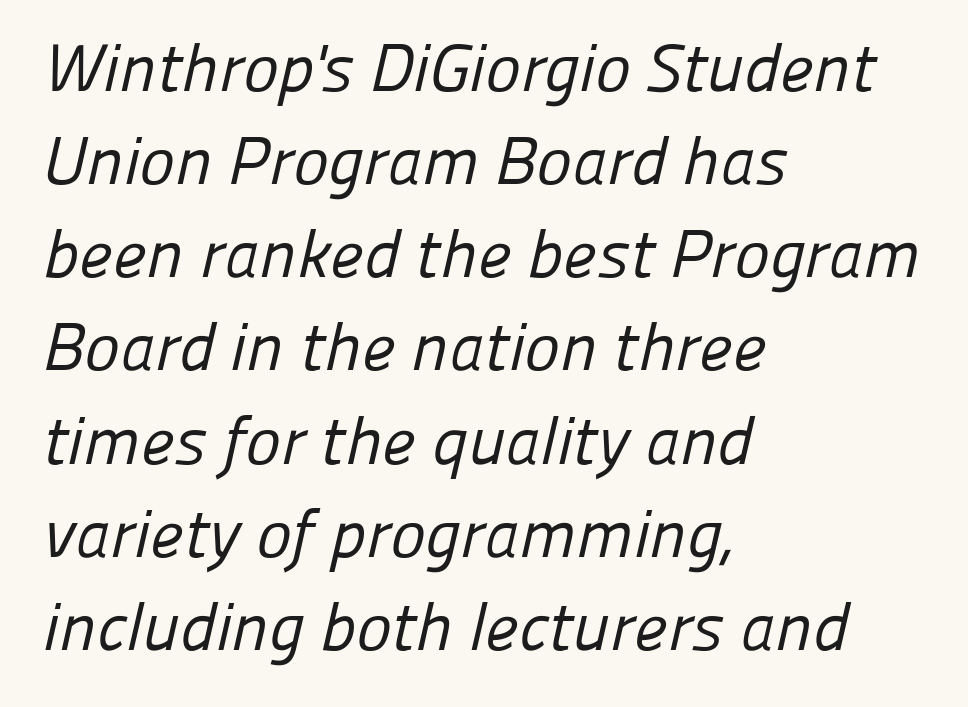
These lines keep a tight, regular rhythm from letter to letter. The block of text has a typical density, with ordinary space between rows. Classification — sans serif. No letter is thick-stroked: the sample isn't bold. Letters rest on an invisible, unmarked baseline. Note the varied advance widths — an 'i' is clearly narrower than an 'm'.
